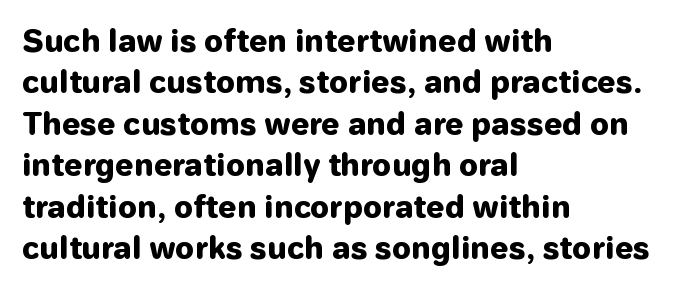
Q: Is the text bold? A: Yes.
Q: Is the text italic (slanted)? A: No, it is upright.
Q: Is the typeface a serif or a sans-serif typeface? A: Sans-serif.
Q: Is the text underlined? A: No.
Q: How is the paragraph aligned? A: Left-aligned.
Q: Is the spacing between letters normal or unusually wide? A: Normal.
Q: Is the spacing between lines tight, normal or loose? A: Normal.
Q: Width (condensed, normal, or wide)? A: Normal.
Q: Stroke contrast? A: Low.
Q: x-height? A: Medium.
Q: Monospaced? A: No.
